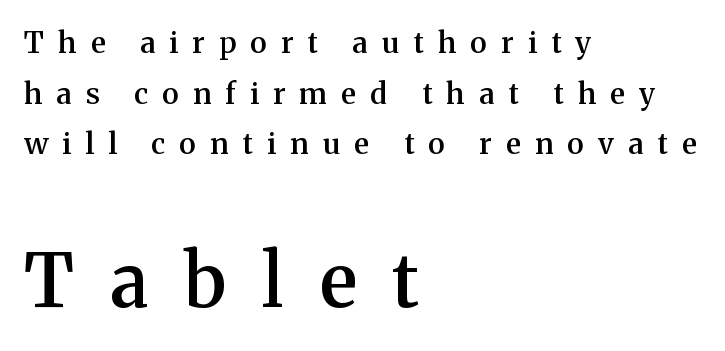
One-word summary of the alignment: left. Think of a printed novel: that variable character pitch is what you see here. Display-style spreading of the glyphs; the letterfit is very open. Heft: intermediate — a semibold. Any mark beneath the type? The region is blank. No italicization has been applied; the sample stays upright.
